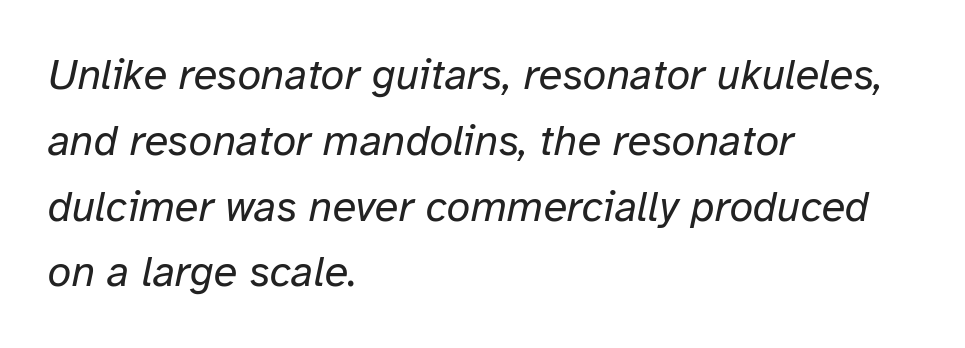
The image shows 43 px regular-weight type, italic (leaning right); set left-aligned, normal line spacing (1.53x), normal letter spacing, not underlined; low stroke contrast and a medium x-height.
